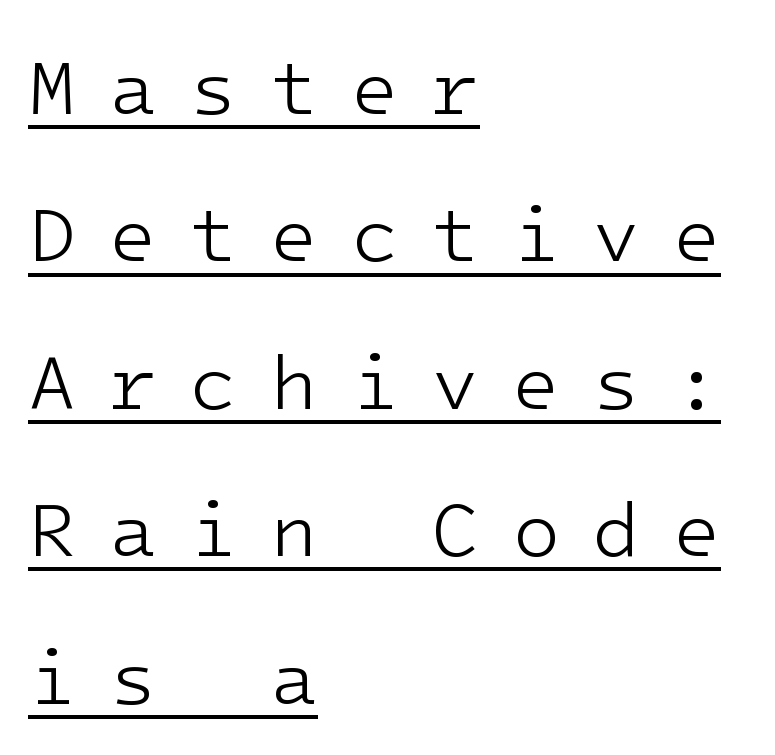
Q: Is the text bold? A: No.
Q: Is the text italic (slanted)? A: No, it is upright.
Q: Is the typeface a serif or a sans-serif typeface? A: Sans-serif.
Q: Is the text underlined? A: Yes.
Q: How is the paragraph aligned? A: Left-aligned.
Q: Is the spacing between letters normal or unusually wide? A: Unusually wide.
Q: Width (condensed, normal, or wide)? A: Normal.
Q: Stroke contrast? A: Low.
Q: x-height? A: Medium.
